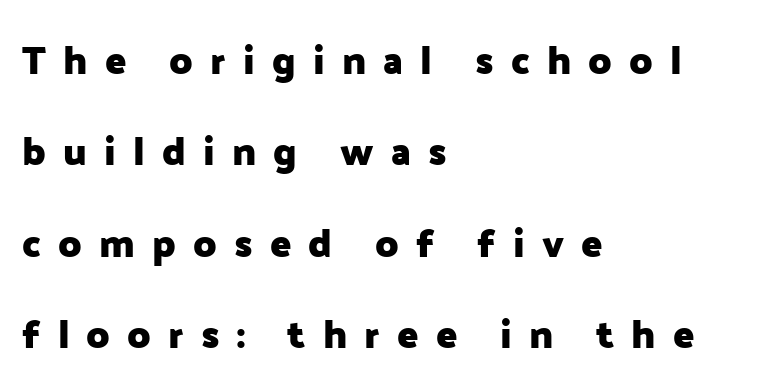
{"serif": "no", "italic": "no", "bold": "yes", "weight": "heavy", "width": "normal", "stroke_contrast": "low", "x_height": "medium", "monospaced": "no", "underline": "no", "align": "left", "line_spacing": "loose", "line_spacing_ratio": 2.34, "letter_spacing": "wide", "letter_spacing_em": 0.44, "glyph_px": 39}
